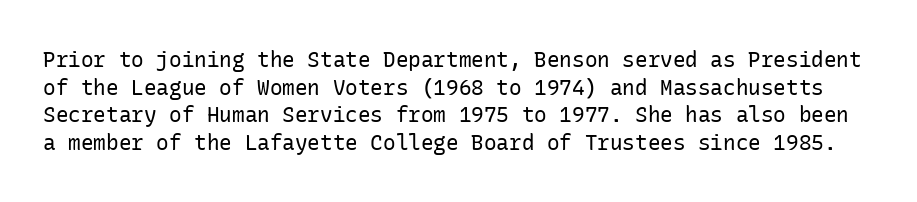
Q: Is the text bold? A: No.
Q: Is the text italic (slanted)? A: No, it is upright.
Q: Is the text underlined? A: No.
Q: Is the spacing between letters normal or unusually wide? A: Normal.
Q: Is the spacing between lines tight, normal or loose? A: Normal.
